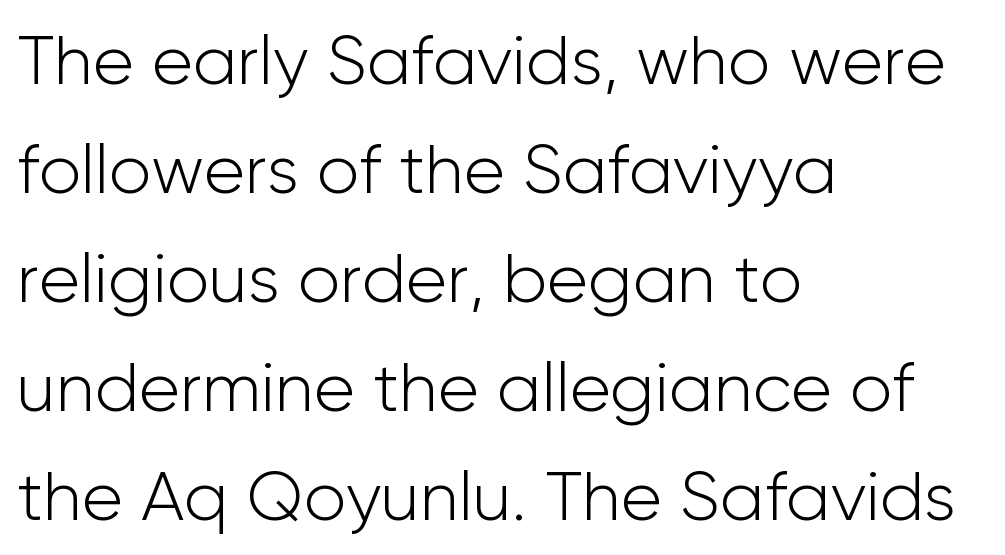
Q: Is the text bold? A: No.
Q: Is the text italic (slanted)? A: No, it is upright.
Q: Is the typeface a serif or a sans-serif typeface? A: Sans-serif.
Q: Is the text underlined? A: No.
Q: How is the paragraph aligned? A: Left-aligned.
Q: Is the spacing between letters normal or unusually wide? A: Normal.
Q: Is the spacing between lines tight, normal or loose? A: Normal.
Q: Width (condensed, normal, or wide)? A: Normal.
Q: Stroke contrast? A: Low.
Q: x-height? A: Medium.
Q: Monospaced? A: No.
